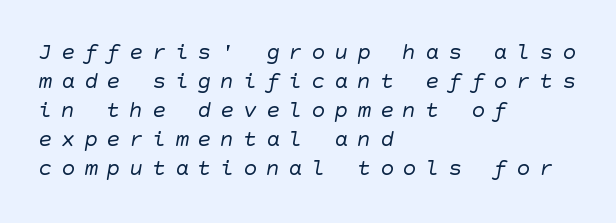
Q: Is the text bold? A: No.
Q: Is the text underlined? A: No.
Q: How is the paragraph aligned? A: Left-aligned.
Q: Is the spacing between letters normal or unusually wide? A: Unusually wide.
Q: Is the spacing between lines tight, normal or loose? A: Normal.
